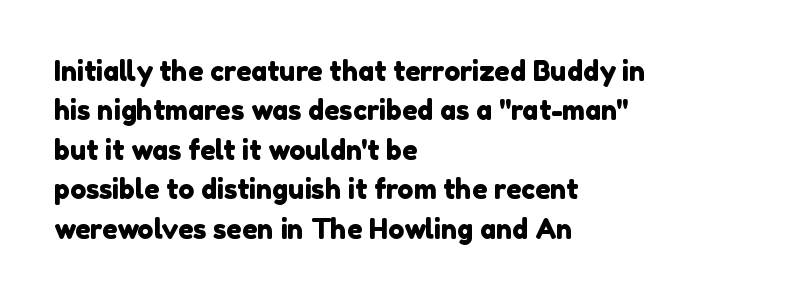
The image shows 27 px text type; set left-aligned, normal line spacing (1.46x), normal letter spacing, not underlined.
